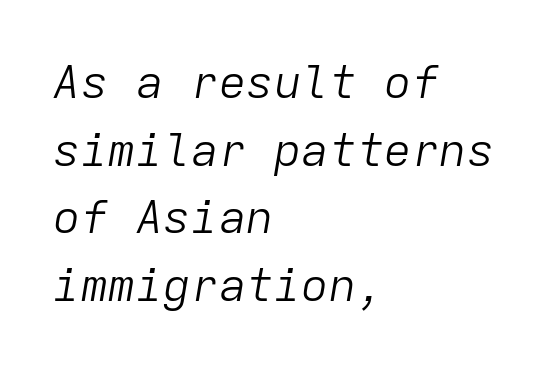
Q: Is the text bold? A: No.
Q: Is the text italic (slanted)? A: Yes, it leans right by about 9 degrees.
Q: Is the text underlined? A: No.
Q: How is the paragraph aligned? A: Left-aligned.
Q: Is the spacing between letters normal or unusually wide? A: Normal.
Q: Is the spacing between lines tight, normal or loose? A: Normal.
Q: Width (condensed, normal, or wide)? A: Normal.
Q: Stroke contrast? A: Low.
Q: x-height? A: Medium.
Q: Monospaced? A: Yes.
